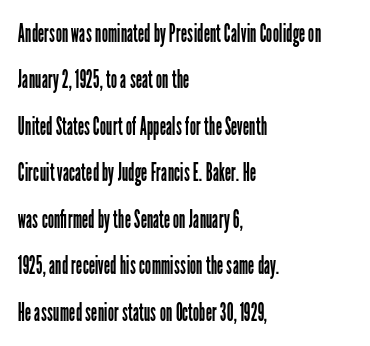
Q: Is the text bold? A: No.
Q: Is the text italic (slanted)? A: No, it is upright.
Q: Is the text underlined? A: No.
Q: How is the paragraph aligned? A: Left-aligned.
Q: Is the spacing between letters normal or unusually wide? A: Normal.
